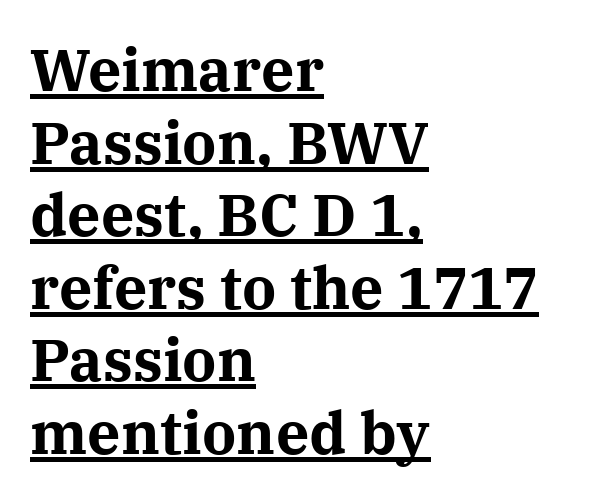
Q: Is the text bold? A: Yes.
Q: Is the text italic (slanted)? A: No, it is upright.
Q: Is the typeface a serif or a sans-serif typeface? A: Serif.
Q: Is the text underlined? A: Yes.
Q: How is the paragraph aligned? A: Left-aligned.
Q: Is the spacing between letters normal or unusually wide? A: Normal.
Q: Width (condensed, normal, or wide)? A: Normal.
Q: Stroke contrast? A: Medium.
Q: x-height? A: Medium.
Q: Monospaced? A: No.
